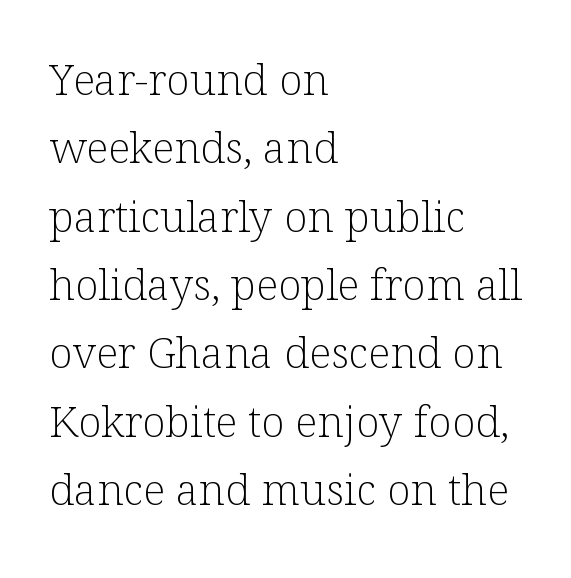
The image shows 43 px light serif type, upright; set left-aligned, normal line spacing (1.59x), normal letter spacing, not underlined; low stroke contrast and a medium x-height.
